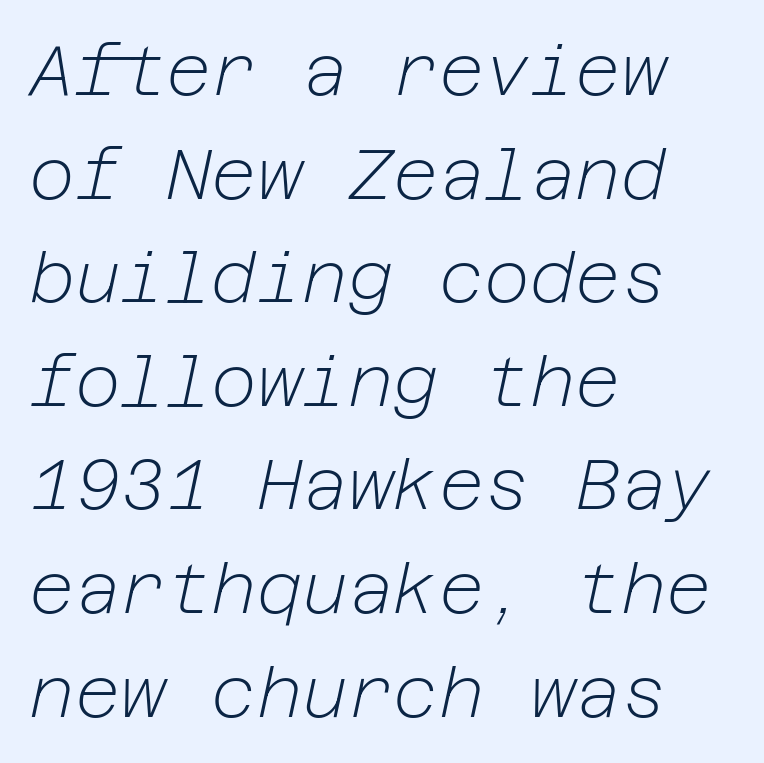
{"italic": "yes", "lean": "right", "slant_degrees": 12, "bold": "no", "weight": "light", "width": "normal", "stroke_contrast": "low", "x_height": "medium", "underline": "no", "align": "left", "line_spacing": "normal", "line_spacing_ratio": 1.48, "letter_spacing": "normal", "letter_spacing_em": 0.0, "glyph_px": 70}
